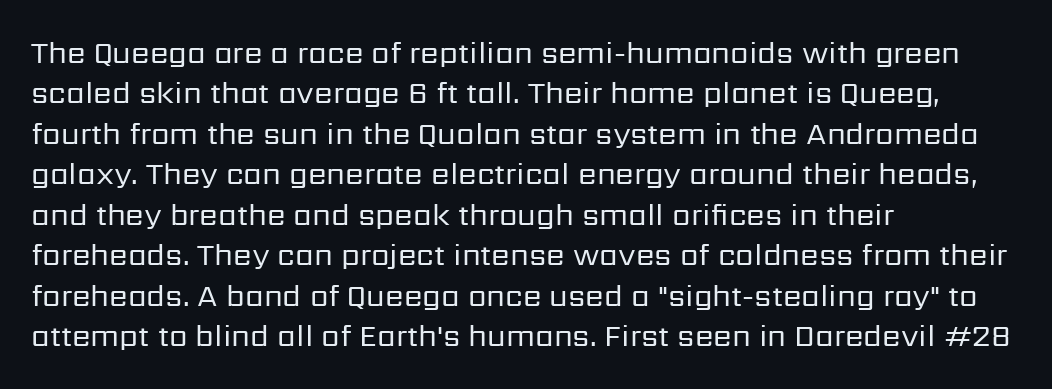
{"serif": "no", "italic": "no", "bold": "no", "weight": "regular", "width": "normal", "stroke_contrast": "low", "x_height": "medium", "monospaced": "no", "underline": "no", "align": "left", "line_spacing": "normal", "line_spacing_ratio": 1.35, "letter_spacing": "normal", "letter_spacing_em": 0.0, "glyph_px": 30}
